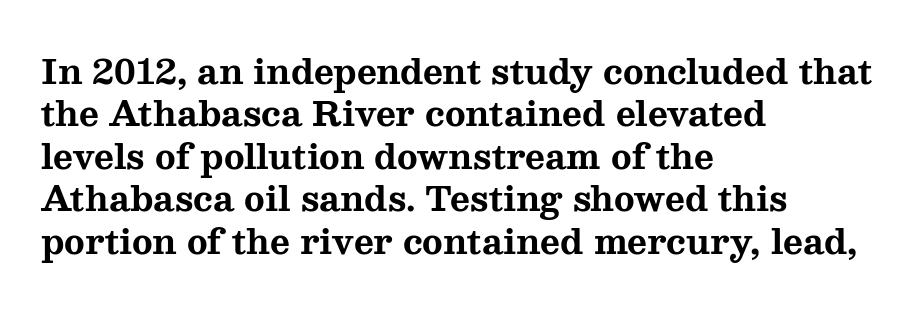
Q: Is the text bold? A: Yes.
Q: Is the text italic (slanted)? A: No, it is upright.
Q: Is the typeface a serif or a sans-serif typeface? A: Serif.
Q: Is the text underlined? A: No.
Q: How is the paragraph aligned? A: Left-aligned.
Q: Is the spacing between letters normal or unusually wide? A: Normal.
Q: Is the spacing between lines tight, normal or loose? A: Normal.
Q: Width (condensed, normal, or wide)? A: Wide.
Q: Stroke contrast? A: Medium.
Q: x-height? A: Medium.
Q: Monospaced? A: No.
